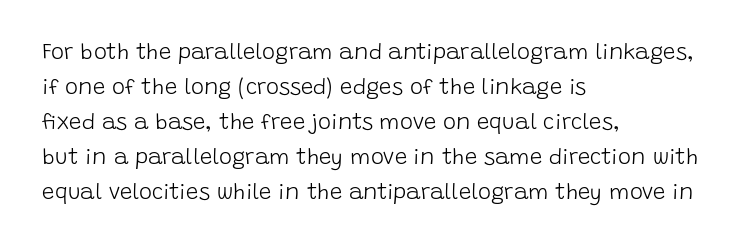
{"italic": "no", "bold": "no", "underline": "no", "align": "left", "line_spacing": "normal", "line_spacing_ratio": 1.59, "letter_spacing": "normal", "letter_spacing_em": 0.0, "glyph_px": 22}
